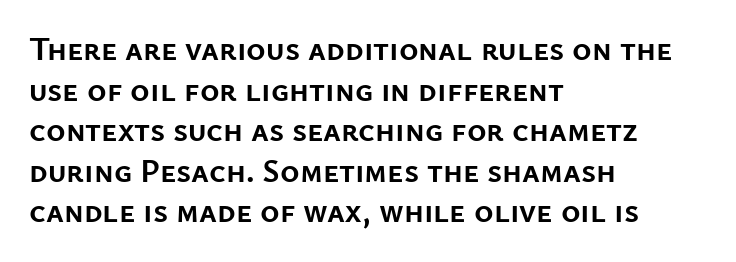
{"serif": "no", "italic": "no", "bold": "yes", "weight": "semibold", "width": "normal", "stroke_contrast": "low", "x_height": "medium", "monospaced": "no", "underline": "no", "align": "left", "line_spacing_ratio": 1.23, "letter_spacing": "normal", "letter_spacing_em": 0.0, "glyph_px": 33}
